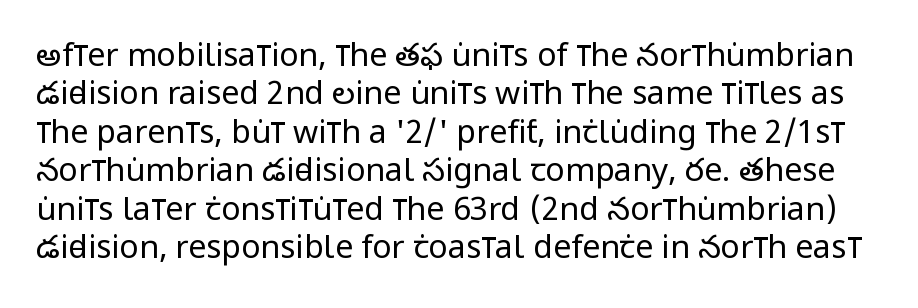
This rendering leaves character spacing at its baseline value. Is this a fixed-width face? No — the glyphs have proportional, varying widths. Stem width sits at or under what a default text font uses. Are there feet on the stems? There aren't — it's a sans. The space directly below the letters is spotless. The font's upright variant was chosen for this text.
